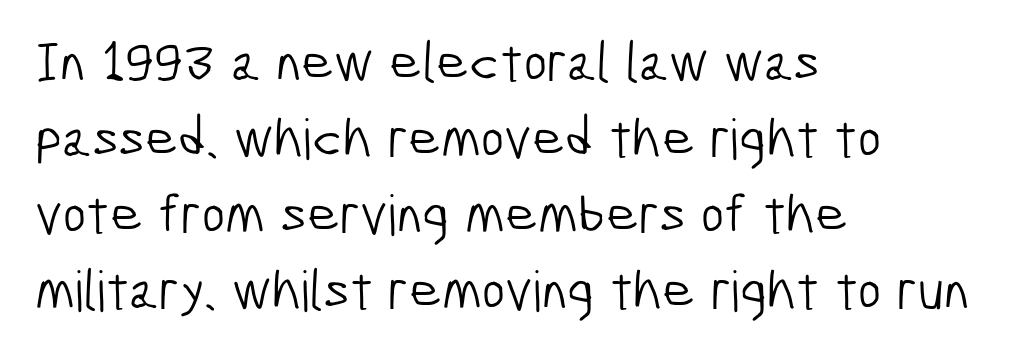
The image shows 56 px light, condensed sans-serif type; set left-aligned, normal line spacing (1.36x), normal letter spacing, not underlined; low stroke contrast and a medium x-height.
